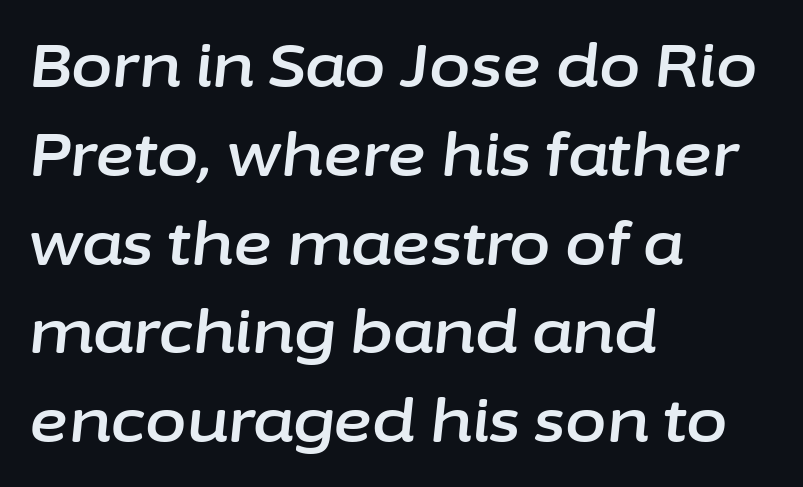
The image shows 60 px text type, italic (leaning right); set left-aligned, normal line spacing (1.48x), normal letter spacing, not underlined; low stroke contrast and a medium x-height.
